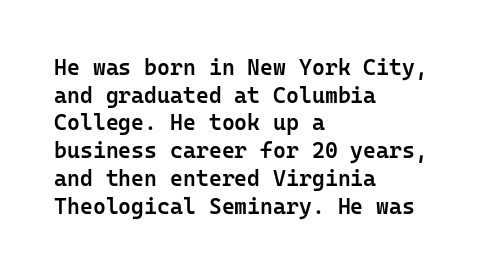
{"italic": "no", "bold": "semi", "underline": "no", "align": "left", "line_spacing": "normal", "line_spacing_ratio": 1.26, "letter_spacing": "normal", "letter_spacing_em": 0.0, "glyph_px": 22}
